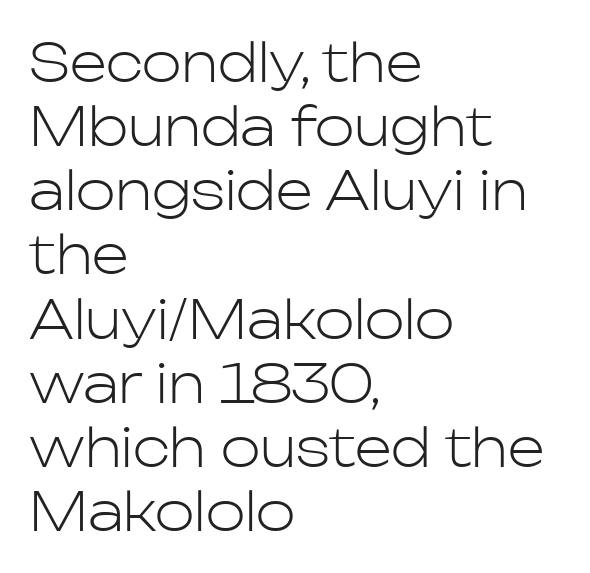
The strip under each line holds only bare page. A typesetter would call this proportional, since set widths differ per character. This is not heavy type; no bold has been used. The paragraph shown leans on its left margin.
